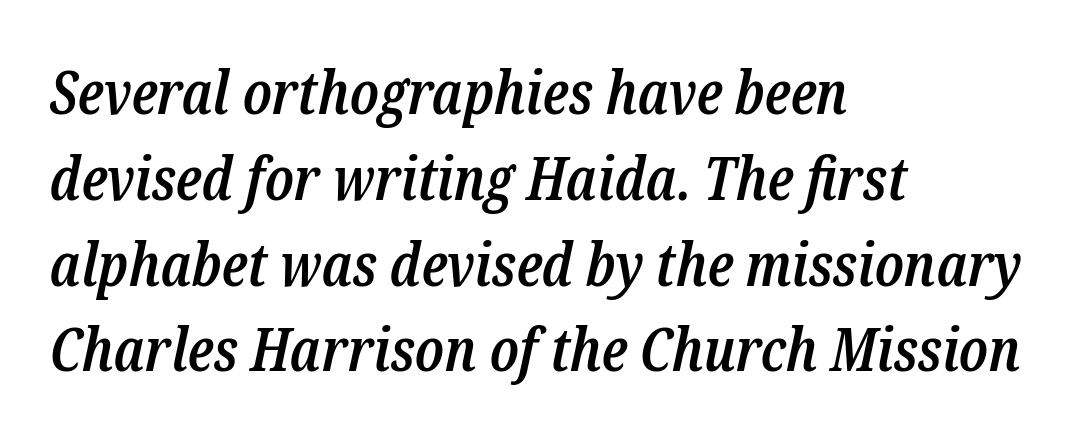
{"serif": "yes", "italic": "yes", "lean": "right", "slant_degrees": 12, "bold": "semi", "weight": "semibold", "width": "condensed", "stroke_contrast": "low", "x_height": "medium", "monospaced": "no", "underline": "no", "align": "left", "line_spacing": "normal", "line_spacing_ratio": 1.43, "letter_spacing": "normal", "letter_spacing_em": 0.0, "glyph_px": 60}
